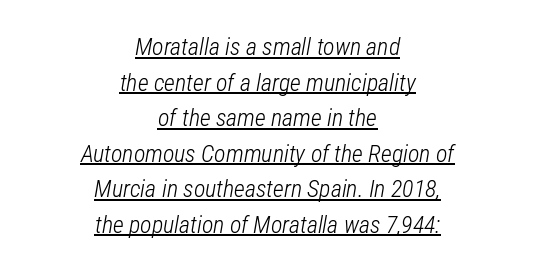
{"italic": "yes", "lean": "right", "slant_degrees": 12, "bold": "no", "underline": "yes", "align": "center", "line_spacing": "normal", "line_spacing_ratio": 1.48, "letter_spacing": "normal", "letter_spacing_em": 0.0, "glyph_px": 24}
